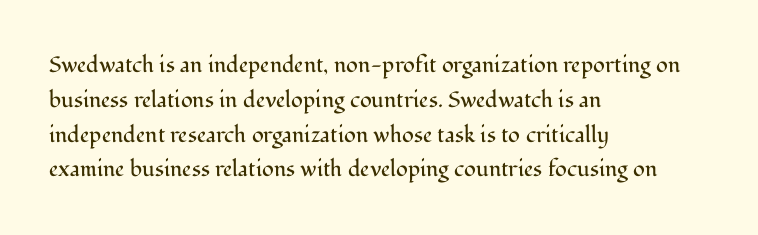
Q: Is the text bold? A: No.
Q: Is the text italic (slanted)? A: No, it is upright.
Q: Is the text underlined? A: No.
Q: How is the paragraph aligned? A: Left-aligned.
Q: Is the spacing between letters normal or unusually wide? A: Normal.
Q: Is the spacing between lines tight, normal or loose? A: Normal.
